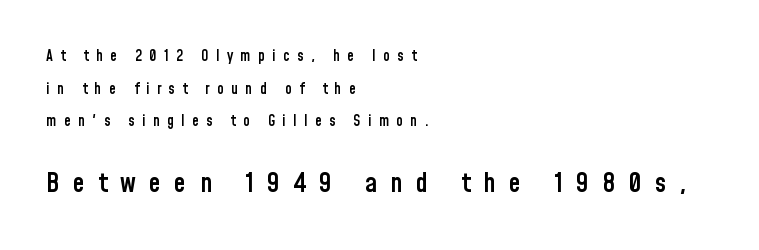
{"italic": "no", "bold": "semi", "underline": "no", "align": "left", "line_spacing": "loose", "line_spacing_ratio": 2.17, "letter_spacing": "wide", "letter_spacing_em": 0.49, "larger_block": "second", "size_ratio": 1.8, "glyph_px": 27}
